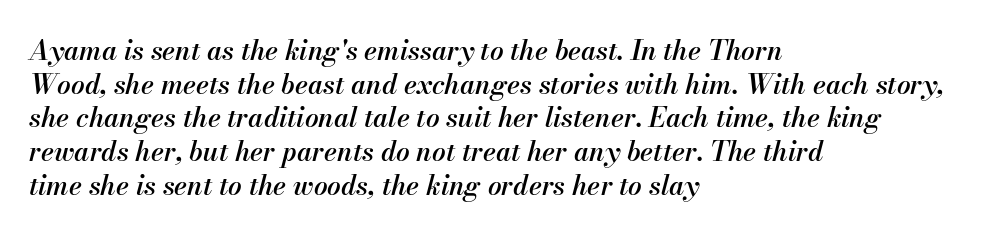
{"italic": "yes", "lean": "right", "slant_degrees": 13, "bold": "semi", "underline": "no", "align": "left", "line_spacing": "normal", "line_spacing_ratio": 1.25, "letter_spacing": "normal", "letter_spacing_em": 0.0, "glyph_px": 27}
